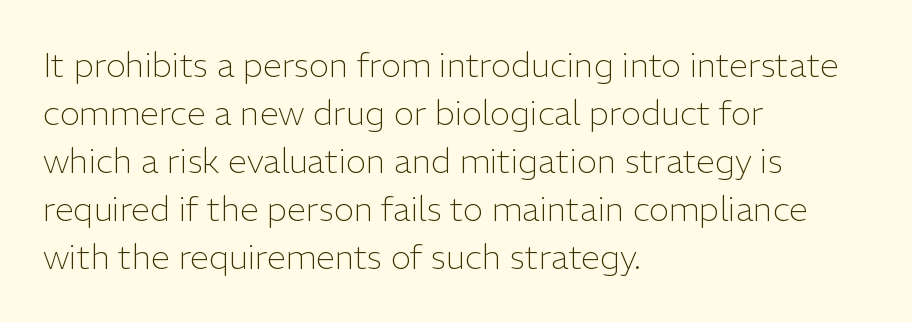
{"serif": "no", "italic": "no", "bold": "no", "weight": "light", "width": "normal", "stroke_contrast": "low", "x_height": "medium", "monospaced": "no", "underline": "no", "align": "left", "line_spacing": "normal", "line_spacing_ratio": 1.41, "letter_spacing": "normal", "letter_spacing_em": 0.0, "glyph_px": 34}
